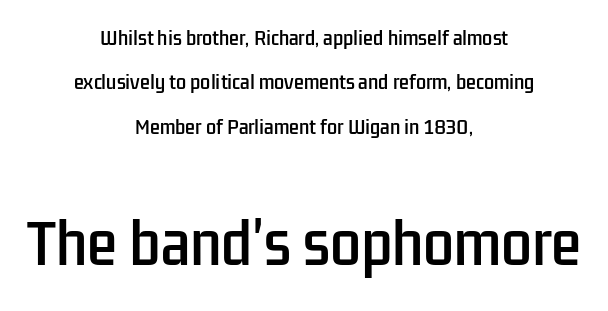
{"serif": "no", "italic": "no", "width": "condensed", "stroke_contrast": "low", "x_height": "medium", "monospaced": "no", "underline": "no", "align": "center", "line_spacing": "loose", "line_spacing_ratio": 2.46, "letter_spacing": "normal", "letter_spacing_em": 0.0, "larger_block": "second", "size_ratio": 3.06, "glyph_px": 55}
